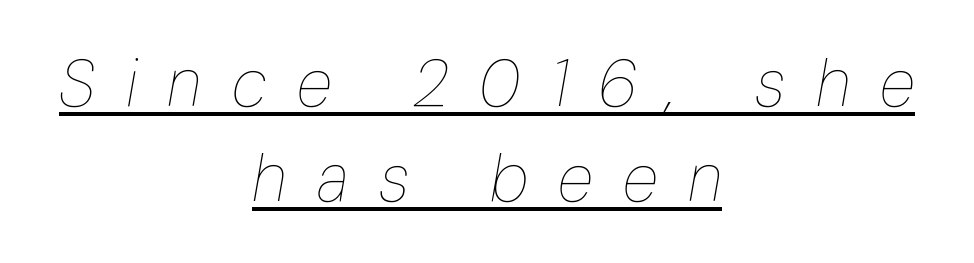
The image shows 66 px thin, condensed type, italic (leaning right); set centered, normal line spacing (1.44x), unusually wide letter spacing (+0.46 em), underlined; low stroke contrast and a medium x-height.
